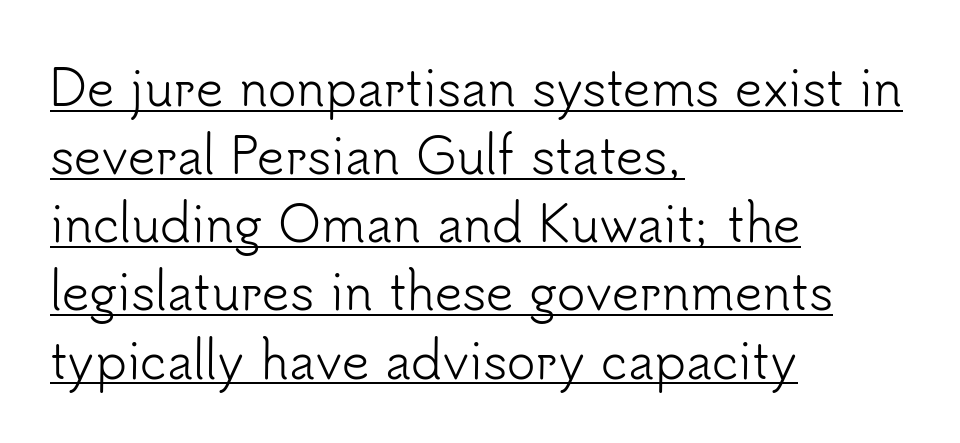
The image shows 48 px light sans-serif type, upright; set left-aligned, normal line spacing (1.42x), normal letter spacing, underlined; low stroke contrast and a small x-height.
